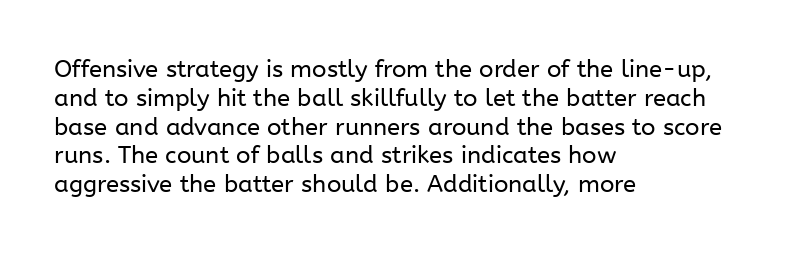
{"italic": "no", "bold": "no", "underline": "no", "align": "left", "line_spacing_ratio": 1.2, "letter_spacing": "normal", "letter_spacing_em": 0.0, "glyph_px": 24}
